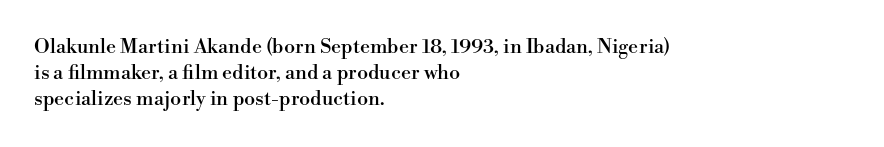
Q: Is the text italic (slanted)? A: No, it is upright.
Q: Is the text underlined? A: No.
Q: How is the paragraph aligned? A: Left-aligned.
Q: Is the spacing between letters normal or unusually wide? A: Normal.
Q: Is the spacing between lines tight, normal or loose? A: Normal.
